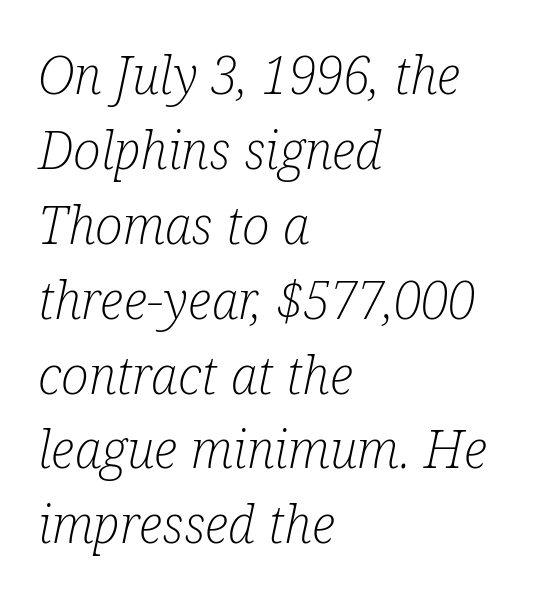
{"serif": "yes", "italic": "yes", "lean": "right", "slant_degrees": 12, "bold": "no", "weight": "light", "width": "condensed", "stroke_contrast": "low", "x_height": "medium", "monospaced": "no", "underline": "no", "align": "left", "line_spacing": "normal", "line_spacing_ratio": 1.44, "letter_spacing": "normal", "letter_spacing_em": 0.0, "glyph_px": 52}
